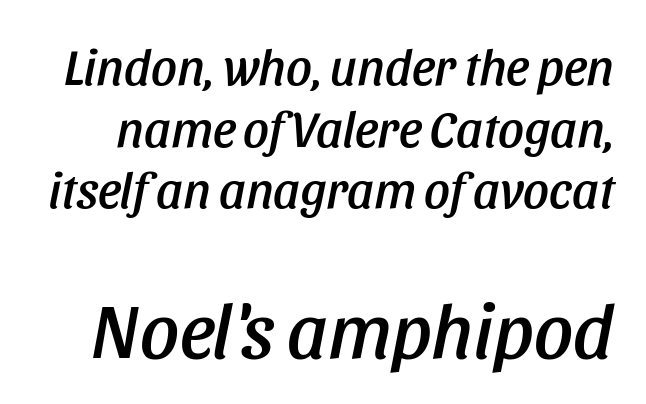
The image shows 77 px condensed type, italic (leaning right); set line spacing 1.21x, normal letter spacing, not underlined; the second (bottom) block is 1.51x larger; low stroke contrast and a large x-height.
